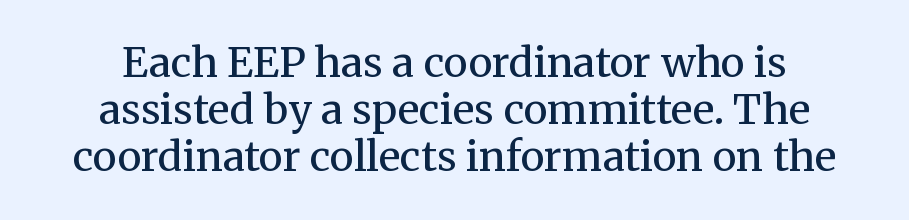
The image shows 41 px regular-weight serif type, upright; set centered, tight line spacing (1.15x), normal letter spacing, not underlined; medium stroke contrast and a medium x-height.
